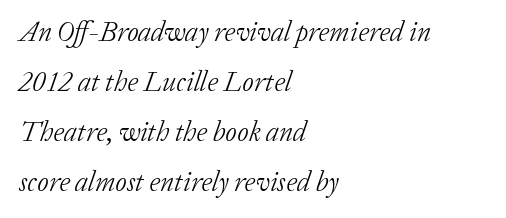
The passage shown is not bold in any degree. Anything drawn beneath the words? Only blank space. Teacher's note: observe the even left margin — that is flush-left alignment. Font category for this specimen: serif. Nothing unusual about the tracking: characters are spaced as the font intends. The text carries the slant typical of an italic or oblique font.
